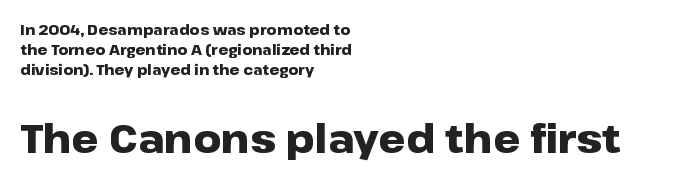
Q: Is the text bold? A: Yes.
Q: Is the text italic (slanted)? A: No, it is upright.
Q: Is the typeface a serif or a sans-serif typeface? A: Sans-serif.
Q: Is the text underlined? A: No.
Q: How is the paragraph aligned? A: Left-aligned.
Q: Is the spacing between letters normal or unusually wide? A: Normal.
Q: Is the spacing between lines tight, normal or loose? A: Normal.
Q: Which block of text is set in a larger size, the first (top) or the second (bottom)? A: The second (bottom) one.
Q: Width (condensed, normal, or wide)? A: Wide.
Q: Stroke contrast? A: Low.
Q: x-height? A: Medium.
Q: Monospaced? A: No.
